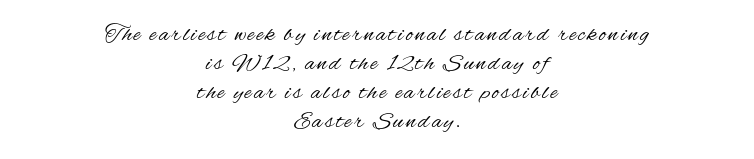
{"bold": "no", "underline": "no", "align": "center", "line_spacing_ratio": 1.21, "glyph_px": 24}
